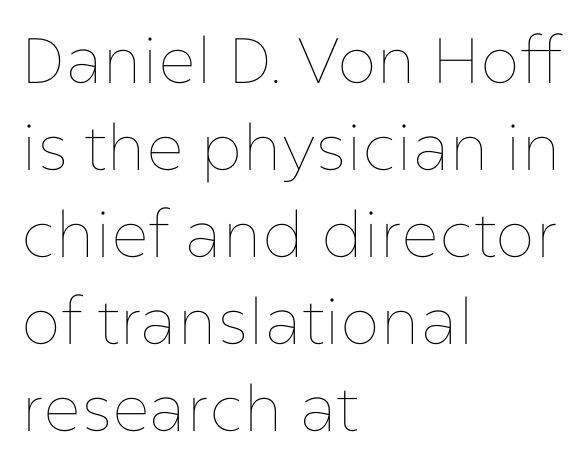
The image shows 64 px thin type, upright; set left-aligned, normal line spacing (1.36x), normal letter spacing, not underlined; low stroke contrast and a medium x-height.
